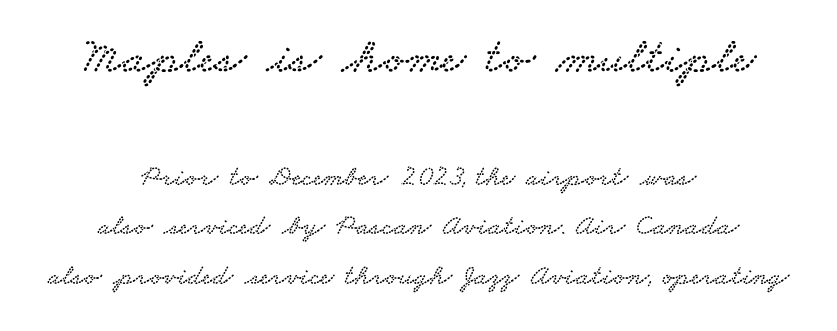
{"serif": "yes", "width": "wide", "stroke_contrast": "low", "x_height": "small", "monospaced": "no", "underline": "no", "align": "center", "line_spacing_ratio": 1.72, "letter_spacing": "normal", "letter_spacing_em": 0.0, "larger_block": "first", "size_ratio": 1.76, "glyph_px": 51}
